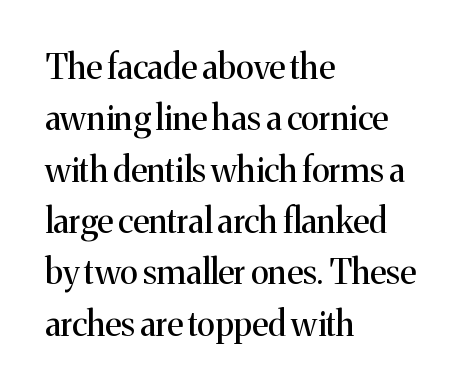
{"serif": "yes", "italic": "no", "bold": "no", "weight": "regular", "width": "normal", "stroke_contrast": "medium", "x_height": "medium", "monospaced": "no", "underline": "no", "align": "left", "line_spacing": "normal", "line_spacing_ratio": 1.51, "letter_spacing": "normal", "letter_spacing_em": 0.0, "glyph_px": 34}
